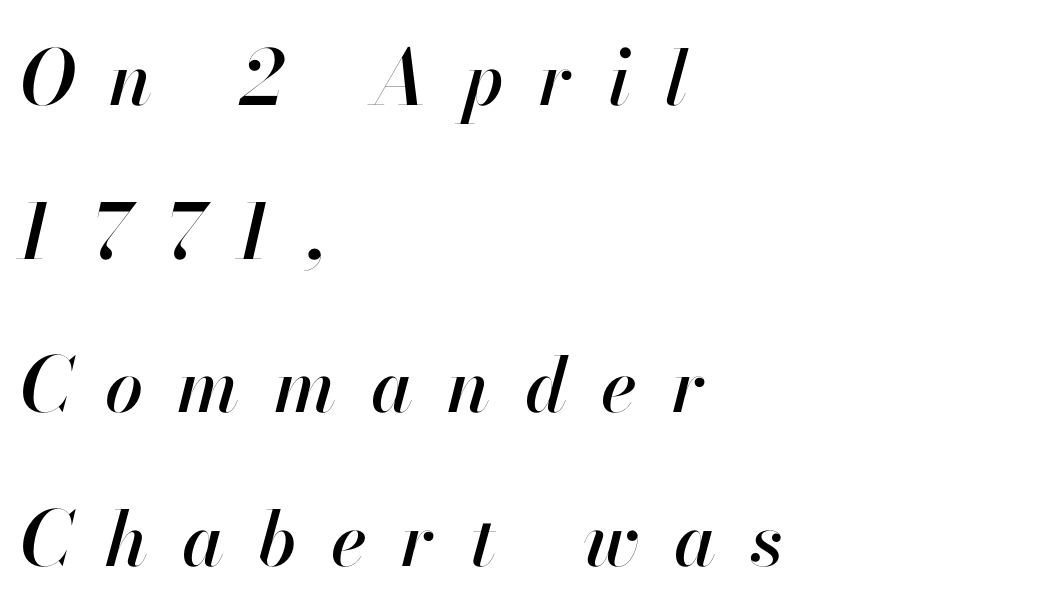
Q: Is the text italic (slanted)? A: Yes, it leans right by about 13 degrees.
Q: Is the text underlined? A: No.
Q: How is the paragraph aligned? A: Left-aligned.
Q: Is the spacing between letters normal or unusually wide? A: Unusually wide.
Q: Is the spacing between lines tight, normal or loose? A: Loose.
Q: Width (condensed, normal, or wide)? A: Normal.
Q: Stroke contrast? A: High.
Q: x-height? A: Small.
Q: Monospaced? A: No.
